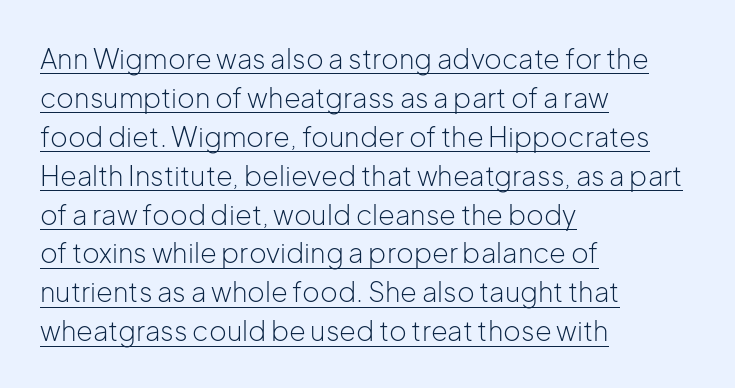
The image shows 27 px text type, upright; set left-aligned, normal line spacing (1.44x), normal letter spacing, underlined.
